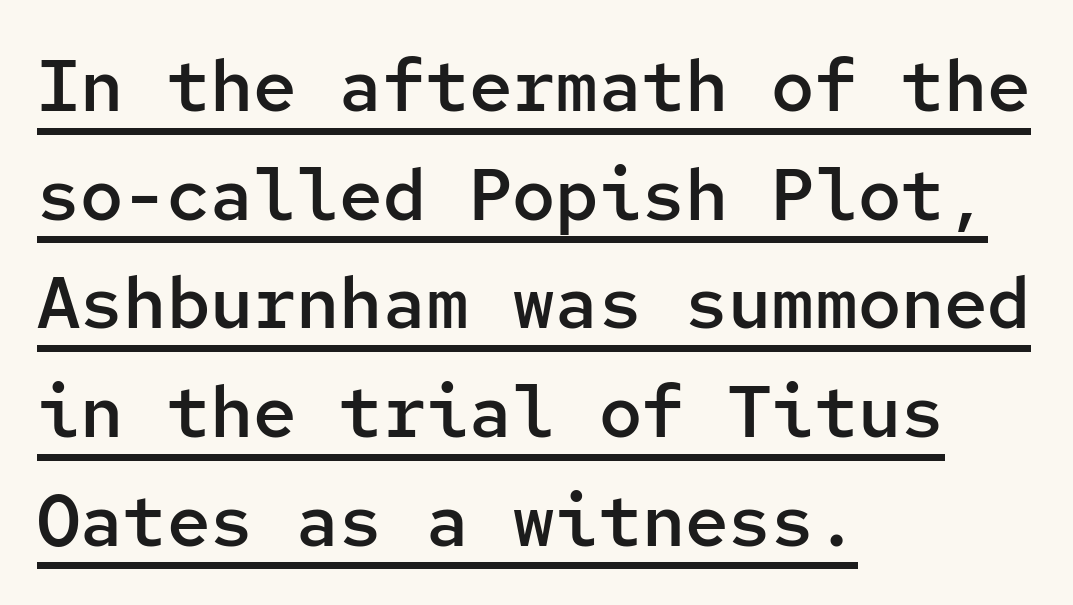
Q: Is the text bold? A: Semi-bold.
Q: Is the text italic (slanted)? A: No, it is upright.
Q: Is the typeface a serif or a sans-serif typeface? A: Sans-serif.
Q: Is the text underlined? A: Yes.
Q: How is the paragraph aligned? A: Left-aligned.
Q: Is the spacing between letters normal or unusually wide? A: Normal.
Q: Is the spacing between lines tight, normal or loose? A: Normal.
Q: Width (condensed, normal, or wide)? A: Normal.
Q: Stroke contrast? A: Low.
Q: x-height? A: Medium.
Q: Monospaced? A: Yes.
